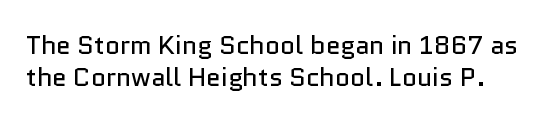
Q: Is the text bold? A: No.
Q: Is the text italic (slanted)? A: No, it is upright.
Q: Is the text underlined? A: No.
Q: Is the spacing between letters normal or unusually wide? A: Normal.
